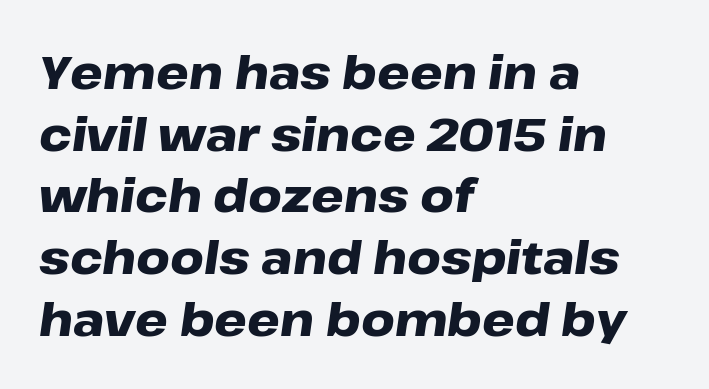
Q: Is the text bold? A: Yes.
Q: Is the text italic (slanted)? A: Yes, it leans right by about 8 degrees.
Q: Is the text underlined? A: No.
Q: How is the paragraph aligned? A: Left-aligned.
Q: Is the spacing between letters normal or unusually wide? A: Normal.
Q: Is the spacing between lines tight, normal or loose? A: Normal.
Q: Width (condensed, normal, or wide)? A: Wide.
Q: Stroke contrast? A: Low.
Q: x-height? A: Medium.
Q: Monospaced? A: No.
